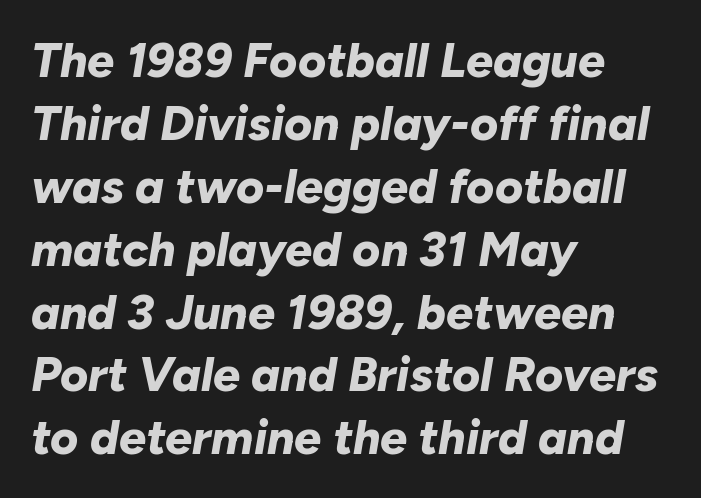
Anything drawn beneath the words? Only blank space. Do the characters align in a grid? No, the font is proportional. Every letter is thick-stroked: bold, no question. Compared with ordinary roman type, these characters are visibly tilted. Honestly, the row spacing looks completely unremarkable.
